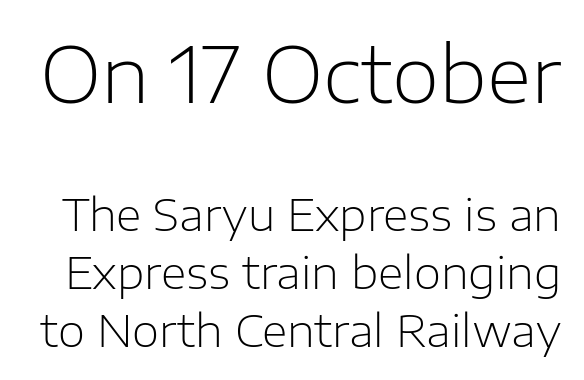
The image shows 77 px light sans-serif type, upright; set normal line spacing (1.31x), normal letter spacing, not underlined; the first (top) block is 1.75x larger; low stroke contrast and a medium x-height.
